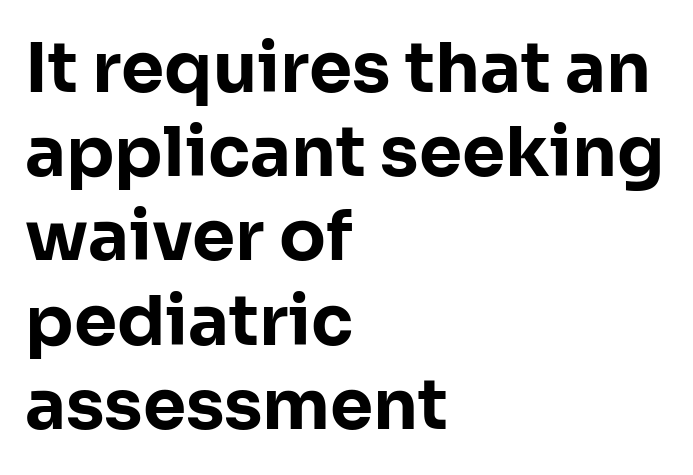
{"serif": "no", "italic": "no", "bold": "yes", "weight": "bold", "width": "normal", "stroke_contrast": "low", "x_height": "medium", "monospaced": "no", "underline": "no", "align": "left", "line_spacing_ratio": 1.22, "letter_spacing": "normal", "letter_spacing_em": 0.0, "glyph_px": 69}
